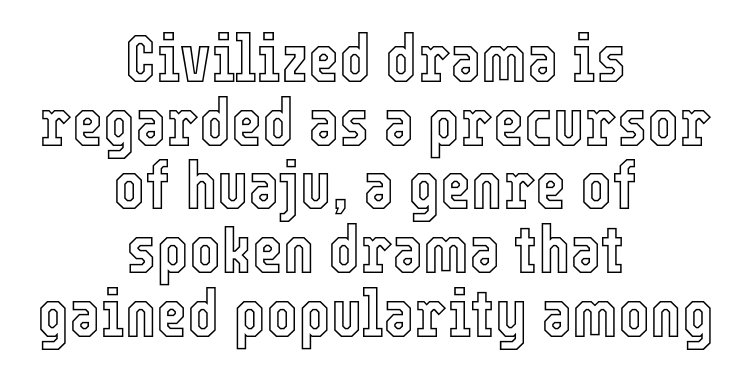
The image shows 67 px condensed type, upright; set centered, tight line spacing (0.95x), normal letter spacing, not underlined; a medium x-height.
